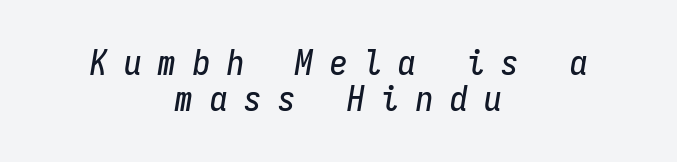
Where is the straight margin? There isn't one; the lines are centered. Monospaced: the letters line up in strict vertical columns. Look at the tracking — it's clearly loosened, letters drifting apart. The area under the type is left untouched. Italic: yes, the glyphs are oblique. Summary of vertical rhythm: compact, with narrow interline spacing.
